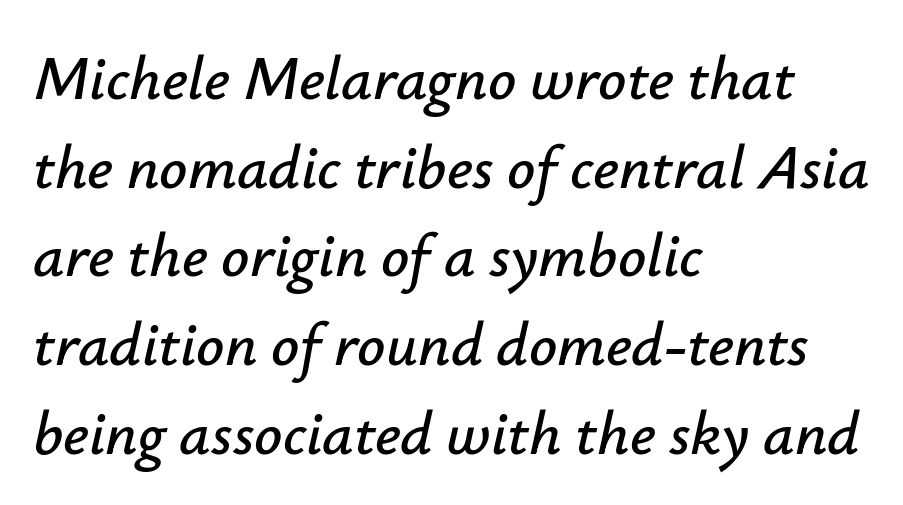
{"italic": "yes", "lean": "right", "slant_degrees": 12, "width": "normal", "stroke_contrast": "low", "x_height": "small", "monospaced": "no", "underline": "no", "align": "left", "line_spacing": "normal", "line_spacing_ratio": 1.43, "letter_spacing": "normal", "letter_spacing_em": 0.0, "glyph_px": 62}
